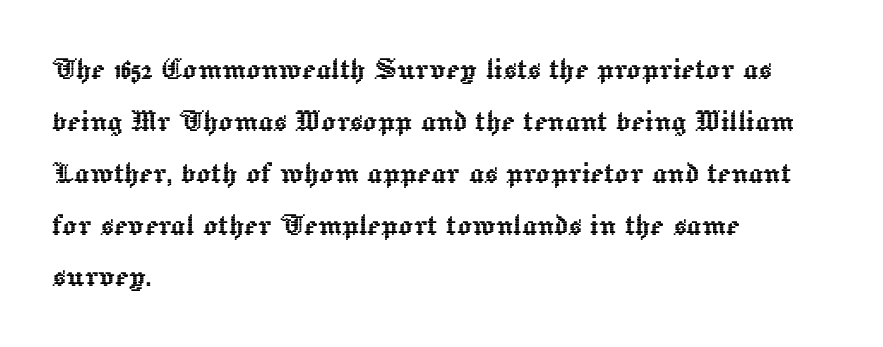
Q: Is the text italic (slanted)? A: No, it is upright.
Q: Is the text underlined? A: No.
Q: How is the paragraph aligned? A: Left-aligned.
Q: Is the spacing between letters normal or unusually wide? A: Normal.
Q: Is the spacing between lines tight, normal or loose? A: Normal.
Q: Width (condensed, normal, or wide)? A: Normal.
Q: x-height? A: Medium.
Q: Monospaced? A: No.
